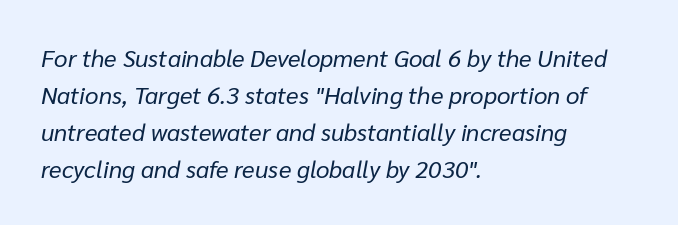
Q: Is the text bold? A: No.
Q: Is the text italic (slanted)? A: Yes, it leans right by about 10 degrees.
Q: Is the text underlined? A: No.
Q: How is the paragraph aligned? A: Left-aligned.
Q: Is the spacing between letters normal or unusually wide? A: Normal.
Q: Is the spacing between lines tight, normal or loose? A: Normal.
